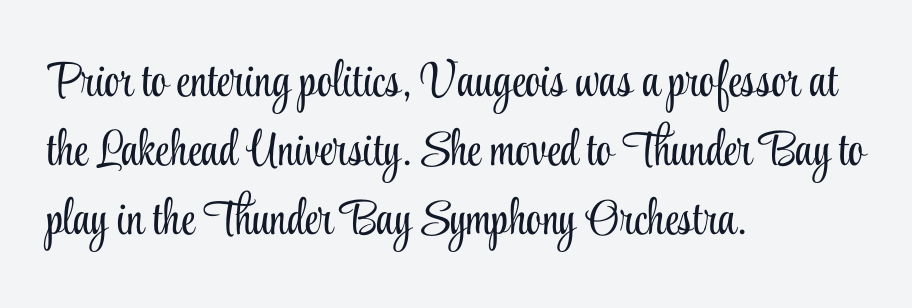
Q: Is the text bold? A: No.
Q: Is the text italic (slanted)? A: Yes.
Q: Is the typeface a serif or a sans-serif typeface? A: Serif.
Q: Is the text underlined? A: No.
Q: How is the paragraph aligned? A: Left-aligned.
Q: Is the spacing between letters normal or unusually wide? A: Normal.
Q: Is the spacing between lines tight, normal or loose? A: Normal.
Q: Width (condensed, normal, or wide)? A: Condensed.
Q: Stroke contrast? A: Low.
Q: x-height? A: Small.
Q: Monospaced? A: No.
